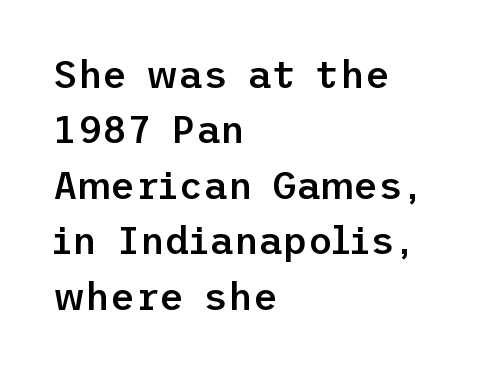
The image shows 38 px semibold sans-serif type, upright; set left-aligned, normal line spacing (1.46x), normal letter spacing, not underlined; low stroke contrast and a medium x-height.
